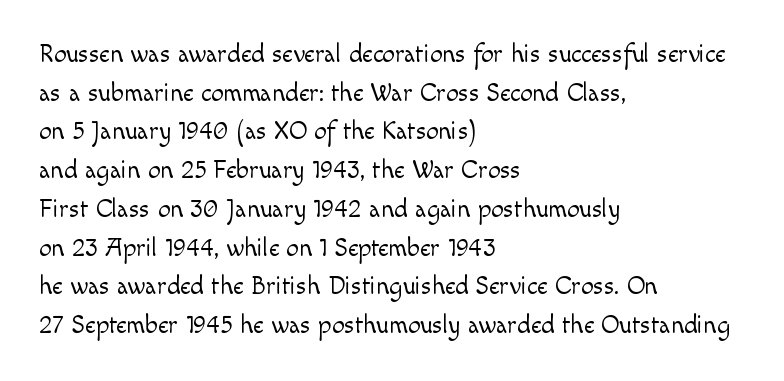
{"italic": "no", "bold": "no", "underline": "no", "align": "left", "line_spacing": "normal", "line_spacing_ratio": 1.55, "letter_spacing": "normal", "letter_spacing_em": 0.0, "glyph_px": 25}
